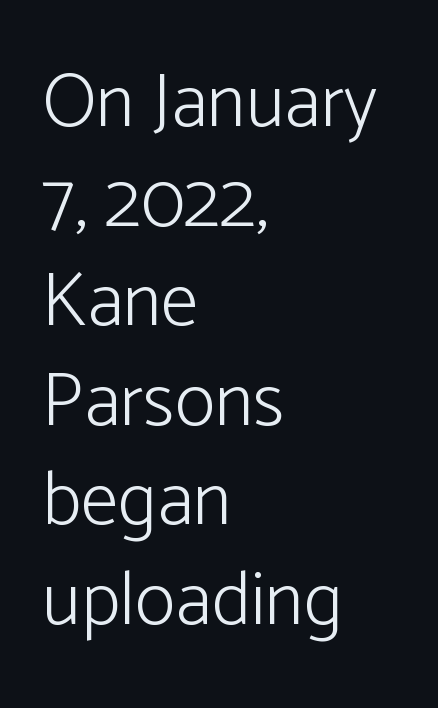
{"serif": "no", "italic": "no", "bold": "no", "weight": "light", "width": "normal", "stroke_contrast": "low", "x_height": "medium", "monospaced": "no", "underline": "no", "align": "left", "line_spacing": "normal", "line_spacing_ratio": 1.31, "letter_spacing": "normal", "letter_spacing_em": 0.0, "glyph_px": 76}
